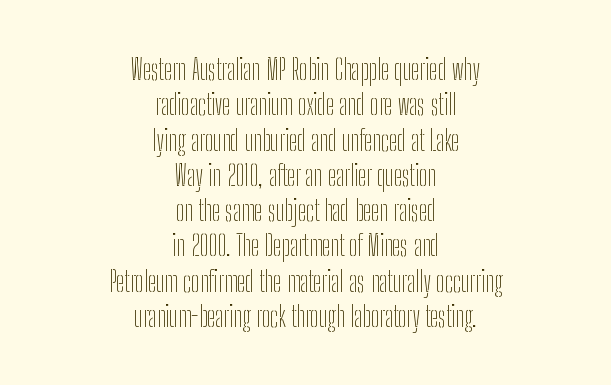
The image shows 28 px thin, condensed sans-serif type, upright; set centered, normal line spacing (1.26x), normal letter spacing, not underlined; low stroke contrast and a medium x-height.
